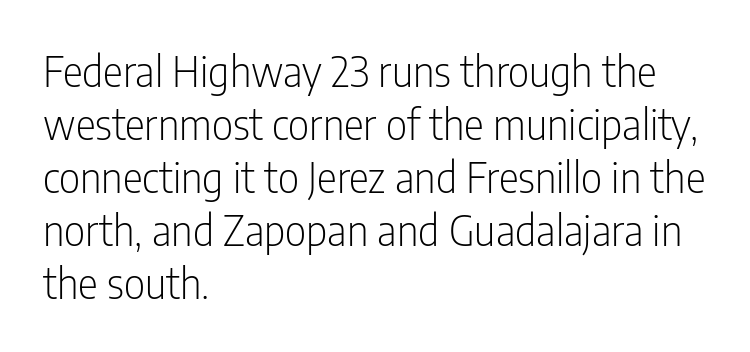
Q: Is the text bold? A: No.
Q: Is the text italic (slanted)? A: No, it is upright.
Q: Is the typeface a serif or a sans-serif typeface? A: Sans-serif.
Q: Is the text underlined? A: No.
Q: How is the paragraph aligned? A: Left-aligned.
Q: Is the spacing between letters normal or unusually wide? A: Normal.
Q: Is the spacing between lines tight, normal or loose? A: Normal.
Q: Width (condensed, normal, or wide)? A: Condensed.
Q: Stroke contrast? A: Low.
Q: x-height? A: Medium.
Q: Monospaced? A: No.
